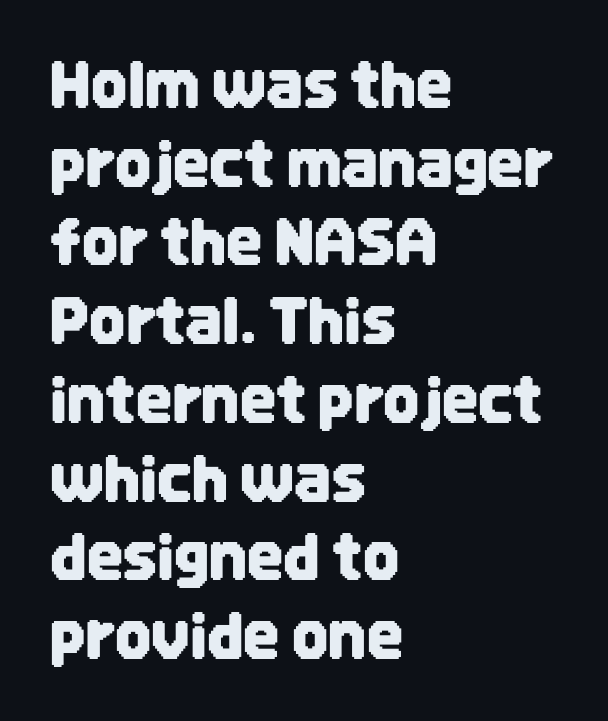
Q: Is the text italic (slanted)? A: No, it is upright.
Q: Is the typeface a serif or a sans-serif typeface? A: Sans-serif.
Q: Is the text underlined? A: No.
Q: How is the paragraph aligned? A: Left-aligned.
Q: Is the spacing between letters normal or unusually wide? A: Normal.
Q: Is the spacing between lines tight, normal or loose? A: Normal.
Q: Width (condensed, normal, or wide)? A: Condensed.
Q: Stroke contrast? A: Low.
Q: x-height? A: Large.
Q: Monospaced? A: No.
